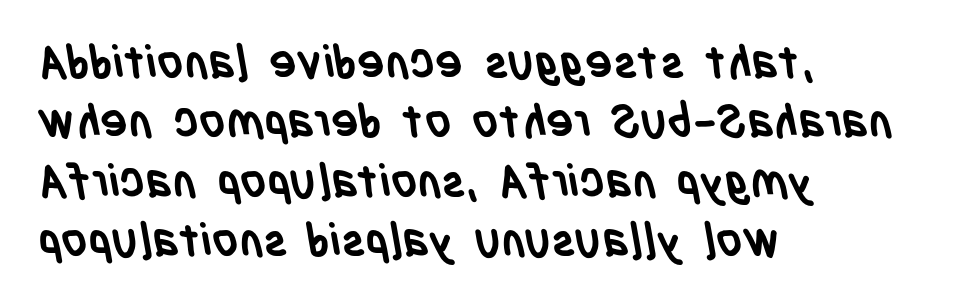
No feet cap the strokes, marking this as sans-serif type. The foot of each line stays bare and open. Compared with typical paragraphs, the rows here are spaced about the same. The rendering uses a bold face; every stroke is thick and dark. This sample uses plain, unmodified letter spacing. The compositor pushed each line to the left boundary.
